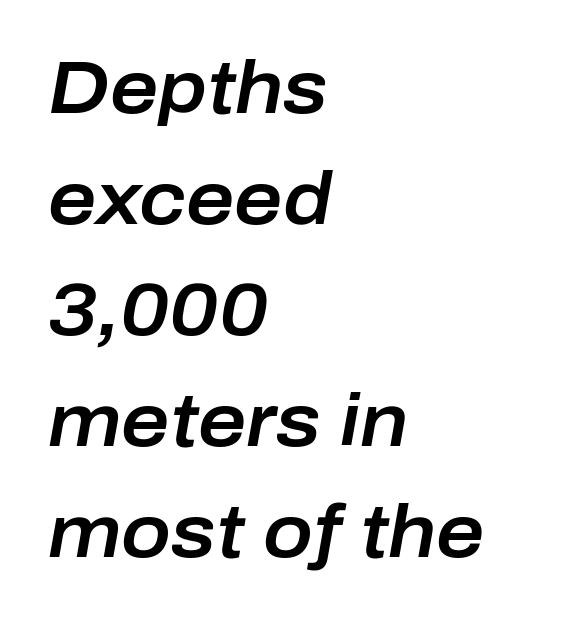
The leading is moderate, giving the passage an even texture. Nobody touched the tracking dial on this one. The lines in this sample share a left origin and differ only in where they stop. Descenders are the only things crossing below the line. A typesetter would call this proportional, since set widths differ per character.
